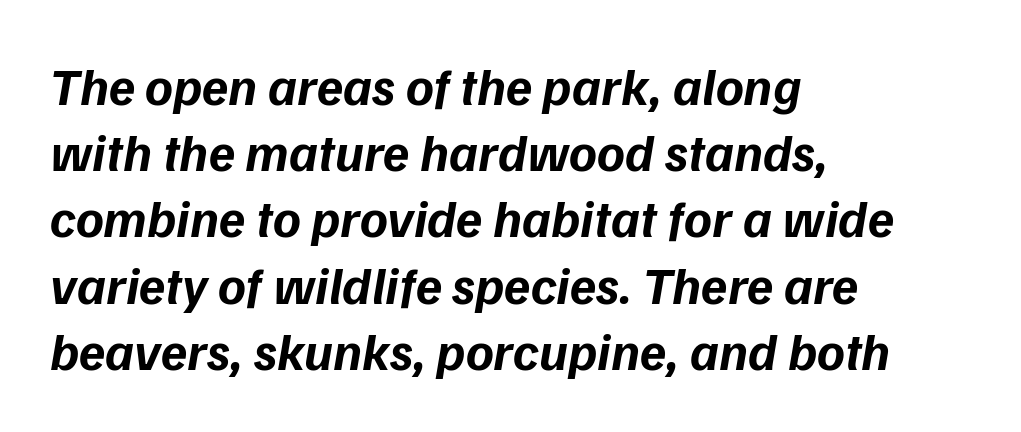
Q: Is the text bold? A: Yes.
Q: Is the text italic (slanted)? A: Yes, it leans right by about 9 degrees.
Q: Is the text underlined? A: No.
Q: How is the paragraph aligned? A: Left-aligned.
Q: Is the spacing between letters normal or unusually wide? A: Normal.
Q: Is the spacing between lines tight, normal or loose? A: Normal.
Q: Width (condensed, normal, or wide)? A: Normal.
Q: Stroke contrast? A: Low.
Q: x-height? A: Medium.
Q: Monospaced? A: No.
